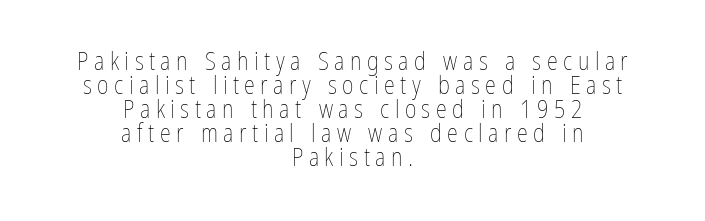
{"italic": "no", "bold": "no", "underline": "no", "align": "center", "line_spacing": "tight", "line_spacing_ratio": 0.96, "letter_spacing": "wide", "letter_spacing_em": 0.22, "glyph_px": 25}
